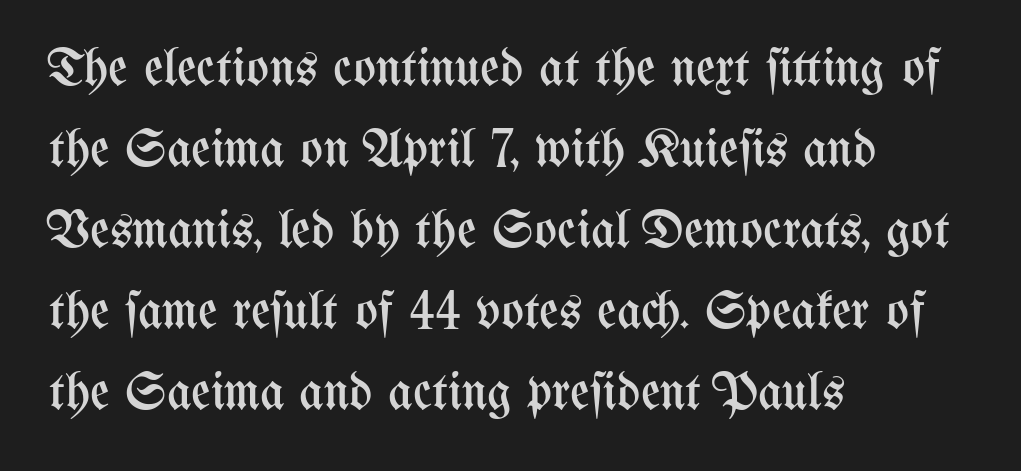
The typography opts for an upright posture over an oblique one. The weight would be labelled regular, book, light, or lighter still. A typesetter would call this leading conventional body-copy spacing. The horizontal fit of the characters is conventional and even.
